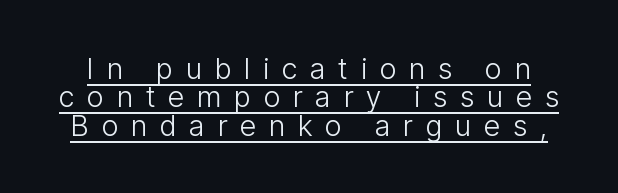
{"serif": "no", "italic": "no", "bold": "no", "weight": "light", "width": "condensed", "stroke_contrast": "low", "x_height": "medium", "monospaced": "no", "underline": "yes", "line_spacing": "tight", "line_spacing_ratio": 0.98, "letter_spacing": "wide", "letter_spacing_em": 0.45, "glyph_px": 29}
